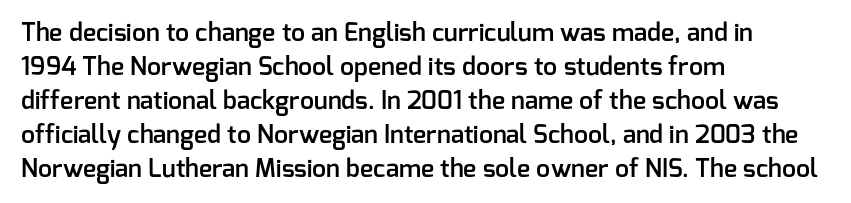
{"italic": "no", "bold": "semi", "underline": "no", "align": "left", "line_spacing": "normal", "line_spacing_ratio": 1.36, "letter_spacing": "normal", "letter_spacing_em": 0.0, "glyph_px": 25}
